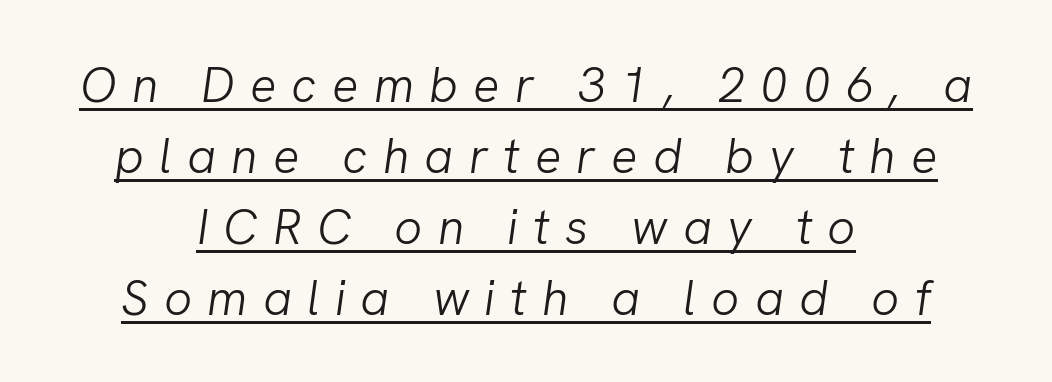
Character widths vary here, with narrow letters taking less room than wide ones. These lines sit exactly where default settings would place them. These lines have a slow, spaced-out rhythm from letter to letter. Has an underline been added? It has. The whitespace from short lines is split evenly between both sides.
